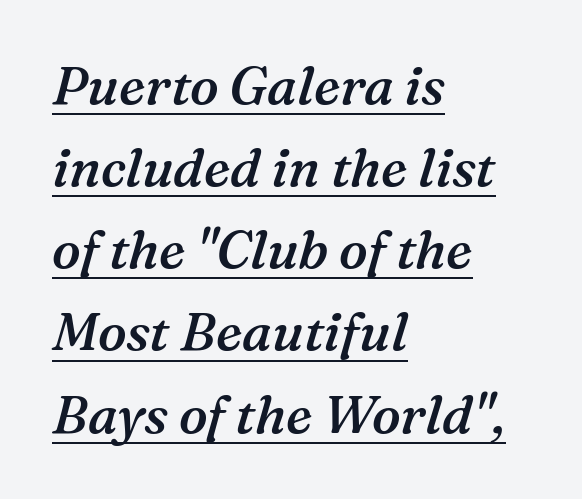
Q: Is the text bold? A: Semi-bold.
Q: Is the text italic (slanted)? A: Yes, it leans right by about 16 degrees.
Q: Is the typeface a serif or a sans-serif typeface? A: Serif.
Q: Is the text underlined? A: Yes.
Q: How is the paragraph aligned? A: Left-aligned.
Q: Is the spacing between letters normal or unusually wide? A: Normal.
Q: Is the spacing between lines tight, normal or loose? A: Normal.
Q: Width (condensed, normal, or wide)? A: Normal.
Q: Stroke contrast? A: Medium.
Q: x-height? A: Medium.
Q: Monospaced? A: No.
